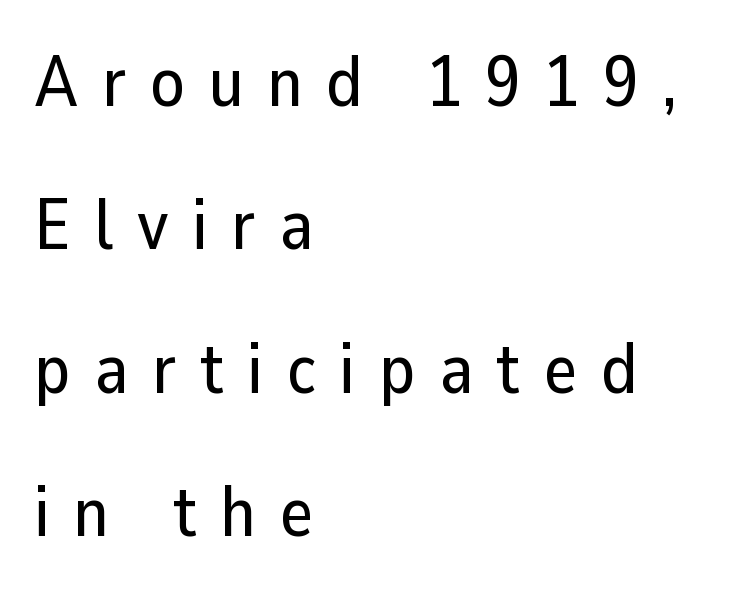
Q: Is the text italic (slanted)? A: No, it is upright.
Q: Is the typeface a serif or a sans-serif typeface? A: Sans-serif.
Q: Is the text underlined? A: No.
Q: How is the paragraph aligned? A: Left-aligned.
Q: Is the spacing between letters normal or unusually wide? A: Unusually wide.
Q: Is the spacing between lines tight, normal or loose? A: Loose.
Q: Width (condensed, normal, or wide)? A: Normal.
Q: Stroke contrast? A: Low.
Q: x-height? A: Medium.
Q: Monospaced? A: No.
